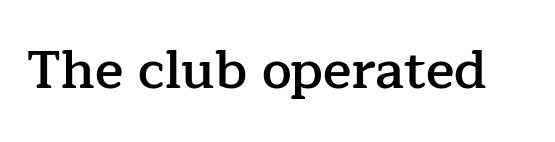
The image shows 53 px semibold serif type, upright; set normal letter spacing, not underlined; low stroke contrast and a medium x-height.
